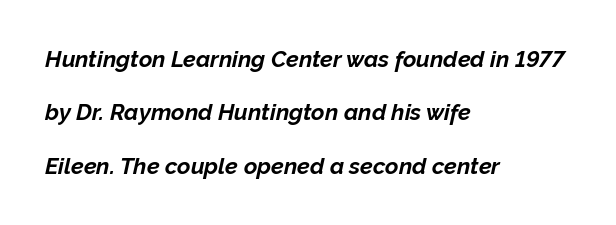
{"italic": "yes", "lean": "right", "slant_degrees": 12, "bold": "yes", "underline": "no", "align": "left", "line_spacing": "loose", "line_spacing_ratio": 2.32, "letter_spacing": "normal", "letter_spacing_em": 0.0, "glyph_px": 23}
